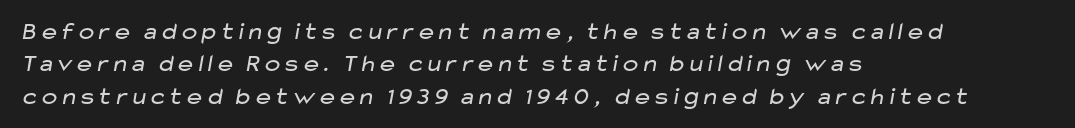
The typeface has the unassuming heft of standard copy or less. The passage shown stacks its lines at a standard gap. Anything drawn beneath the words? Only blank space. Students, note that the glyphs here touch the page at normal intervals. The paragraph shown leans on its left margin.
